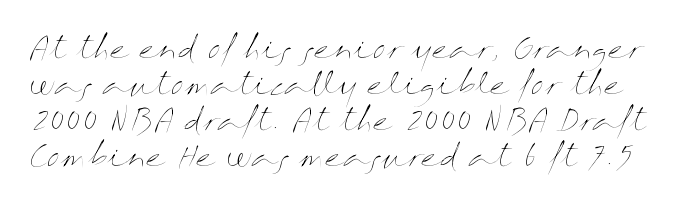
The image shows 29 px thin, wide type; set line spacing 1.24x, normal letter spacing, not underlined; medium stroke contrast and a medium x-height.
